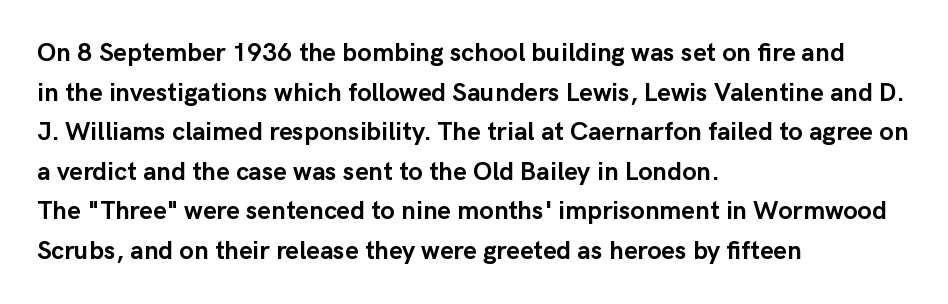
Q: Is the text bold? A: Yes.
Q: Is the text italic (slanted)? A: No, it is upright.
Q: Is the text underlined? A: No.
Q: How is the paragraph aligned? A: Left-aligned.
Q: Is the spacing between letters normal or unusually wide? A: Normal.
Q: Is the spacing between lines tight, normal or loose? A: Normal.
